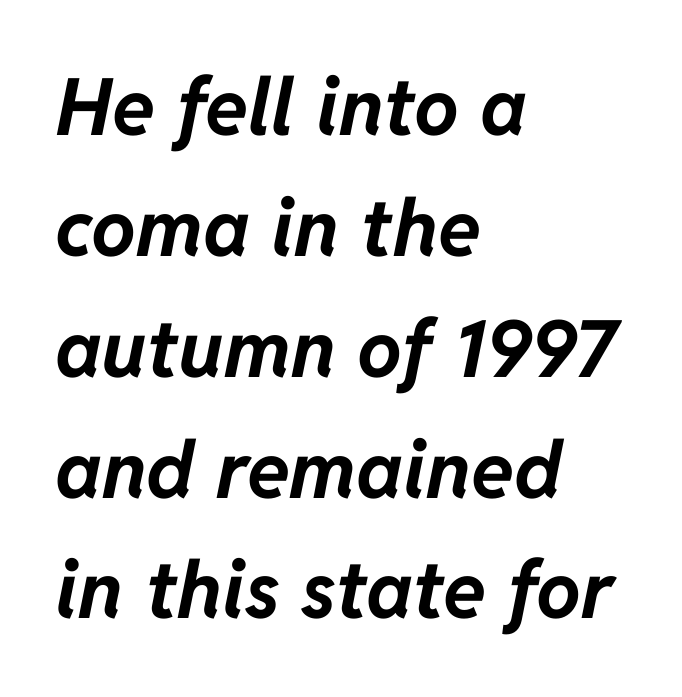
Q: Is the text bold? A: Yes.
Q: Is the text italic (slanted)? A: Yes, it leans right by about 11 degrees.
Q: Is the text underlined? A: No.
Q: How is the paragraph aligned? A: Left-aligned.
Q: Is the spacing between letters normal or unusually wide? A: Normal.
Q: Is the spacing between lines tight, normal or loose? A: Normal.
Q: Width (condensed, normal, or wide)? A: Normal.
Q: Stroke contrast? A: Low.
Q: x-height? A: Medium.
Q: Monospaced? A: No.
